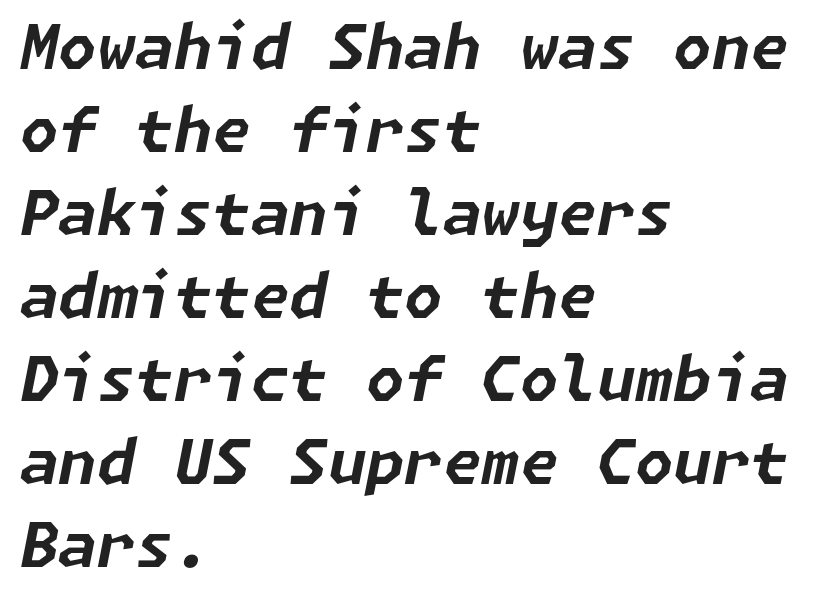
Q: Is the text bold? A: Yes.
Q: Is the text italic (slanted)? A: Yes, it leans right by about 11 degrees.
Q: Is the text underlined? A: No.
Q: How is the paragraph aligned? A: Left-aligned.
Q: Is the spacing between letters normal or unusually wide? A: Normal.
Q: Is the spacing between lines tight, normal or loose? A: Normal.
Q: Width (condensed, normal, or wide)? A: Normal.
Q: Stroke contrast? A: Low.
Q: x-height? A: Medium.
